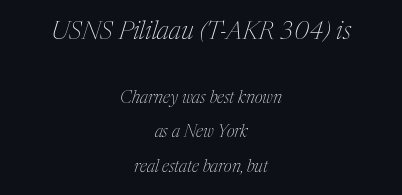
Q: Is the text bold? A: No.
Q: Is the text italic (slanted)? A: Yes, it leans right by about 17 degrees.
Q: Is the text underlined? A: No.
Q: How is the paragraph aligned? A: Centered.
Q: Is the spacing between letters normal or unusually wide? A: Normal.
Q: Is the spacing between lines tight, normal or loose? A: Loose.
Q: Which block of text is set in a larger size, the first (top) or the second (bottom)? A: The first (top) one.
